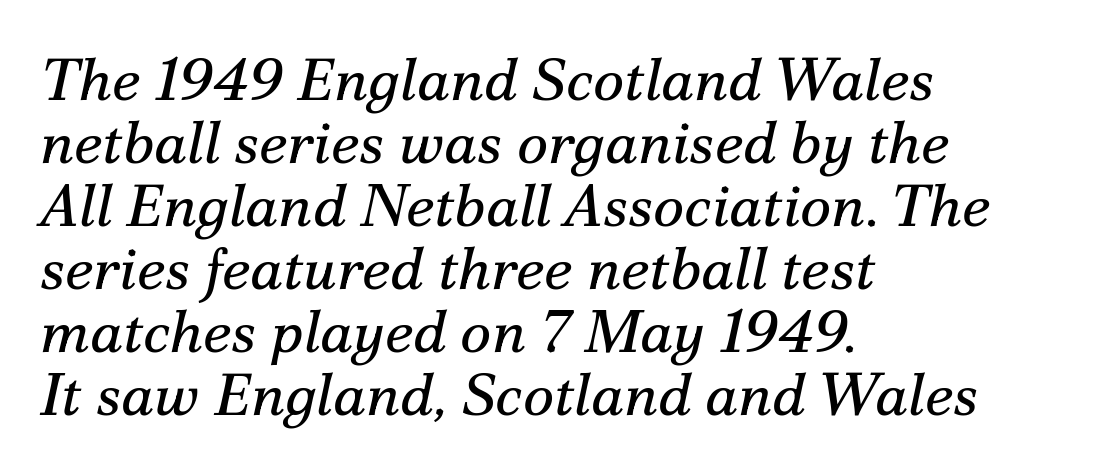
Q: Is the text bold? A: No.
Q: Is the text italic (slanted)? A: Yes, it leans right by about 12 degrees.
Q: Is the typeface a serif or a sans-serif typeface? A: Serif.
Q: Is the text underlined? A: No.
Q: How is the paragraph aligned? A: Left-aligned.
Q: Is the spacing between letters normal or unusually wide? A: Normal.
Q: Is the spacing between lines tight, normal or loose? A: Tight.
Q: Width (condensed, normal, or wide)? A: Normal.
Q: Stroke contrast? A: Medium.
Q: x-height? A: Small.
Q: Monospaced? A: No.
